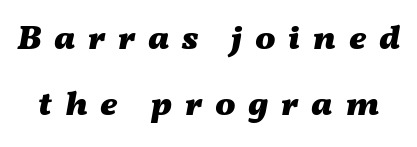
Q: Is the text bold? A: Yes.
Q: Is the text italic (slanted)? A: Yes, it leans right by about 11 degrees.
Q: Is the text underlined? A: No.
Q: Is the spacing between letters normal or unusually wide? A: Unusually wide.
Q: Is the spacing between lines tight, normal or loose? A: Loose.
Q: Width (condensed, normal, or wide)? A: Wide.
Q: Stroke contrast? A: Medium.
Q: x-height? A: Medium.
Q: Monospaced? A: No.
